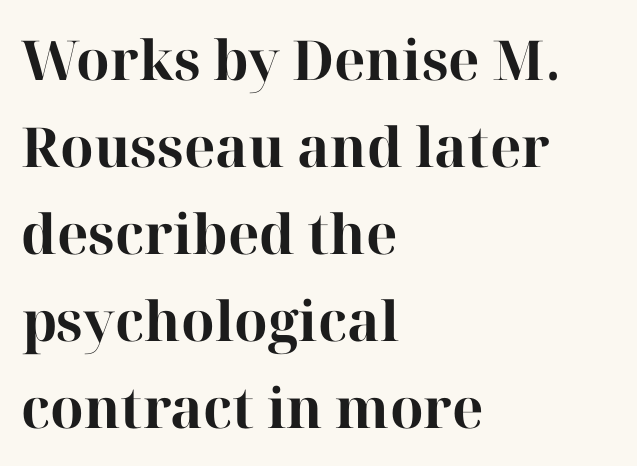
The image shows 55 px bold serif type, upright; set left-aligned, normal line spacing (1.58x), normal letter spacing, not underlined; high stroke contrast and a medium x-height.
